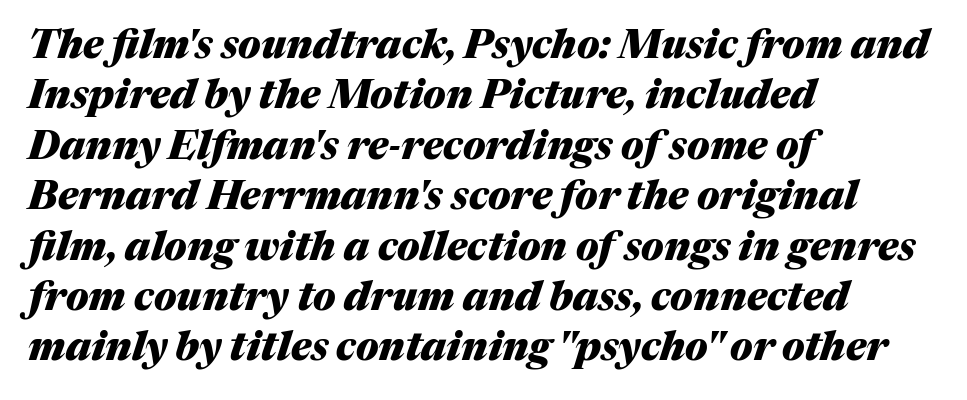
The image shows 40 px heavy type, italic (leaning right); set left-aligned, normal line spacing (1.26x), normal letter spacing, not underlined; medium stroke contrast and a medium x-height.
